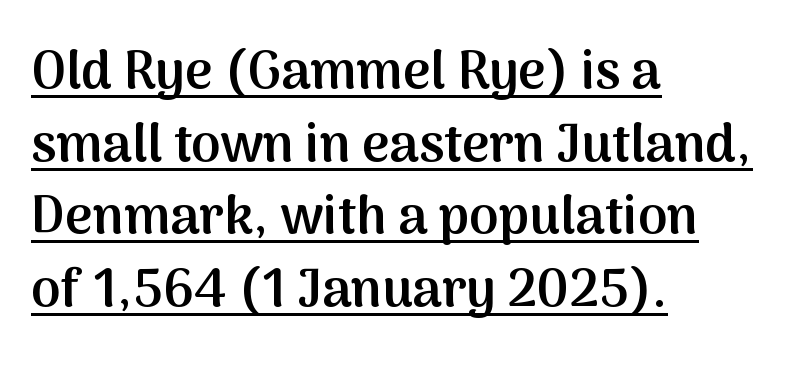
{"serif": "no", "italic": "no", "bold": "semi", "weight": "semibold", "width": "normal", "stroke_contrast": "medium", "x_height": "medium", "monospaced": "no", "underline": "yes", "align": "left", "line_spacing": "normal", "line_spacing_ratio": 1.37, "letter_spacing": "normal", "letter_spacing_em": 0.0, "glyph_px": 53}
